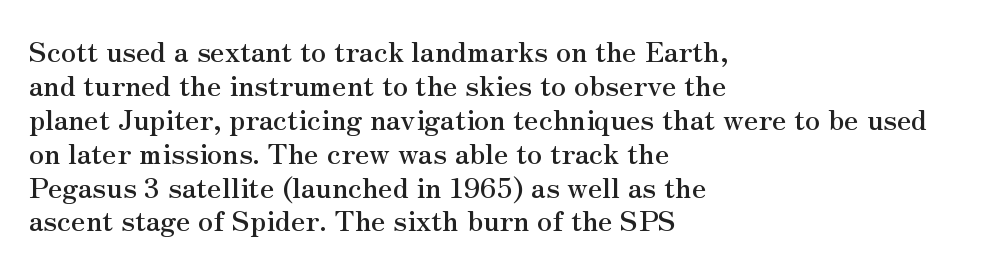
{"serif": "yes", "italic": "no", "width": "normal", "stroke_contrast": "medium", "x_height": "small", "monospaced": "no", "underline": "no", "align": "left", "line_spacing_ratio": 1.21, "letter_spacing": "normal", "letter_spacing_em": 0.0, "glyph_px": 28}
